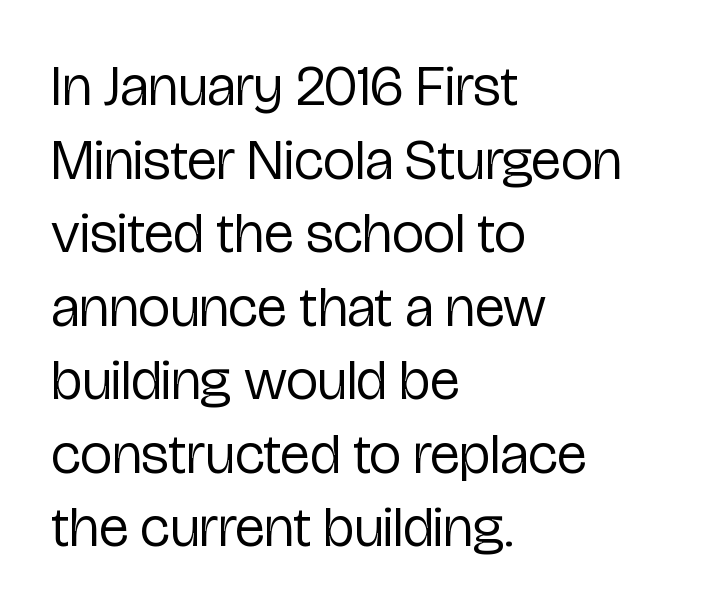
The image shows 57 px regular-weight, condensed sans-serif type, upright; set left-aligned, normal line spacing (1.29x), normal letter spacing, not underlined; low stroke contrast and a medium x-height.
